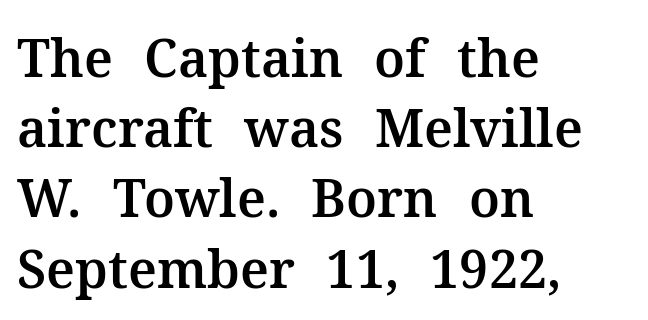
Q: Is the text italic (slanted)? A: No, it is upright.
Q: Is the typeface a serif or a sans-serif typeface? A: Serif.
Q: Is the text underlined? A: No.
Q: How is the paragraph aligned? A: Left-aligned.
Q: Is the spacing between letters normal or unusually wide? A: Normal.
Q: Is the spacing between lines tight, normal or loose? A: Normal.
Q: Width (condensed, normal, or wide)? A: Normal.
Q: Stroke contrast? A: Medium.
Q: x-height? A: Medium.
Q: Monospaced? A: No.
